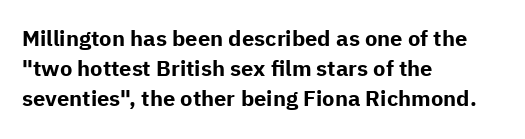
Q: Is the text bold? A: Yes.
Q: Is the text italic (slanted)? A: No, it is upright.
Q: Is the text underlined? A: No.
Q: How is the paragraph aligned? A: Left-aligned.
Q: Is the spacing between letters normal or unusually wide? A: Normal.
Q: Is the spacing between lines tight, normal or loose? A: Normal.
